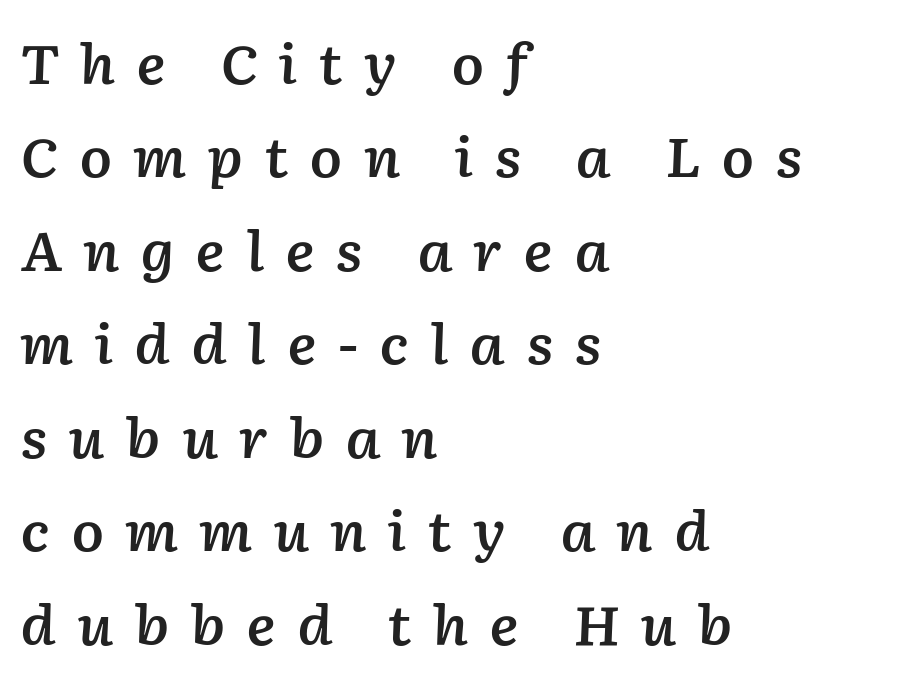
The image shows 54 px semibold type, italic (leaning right); set left-aligned, line spacing 1.73x, unusually wide letter spacing (+0.38 em), not underlined; low stroke contrast and a medium x-height.
